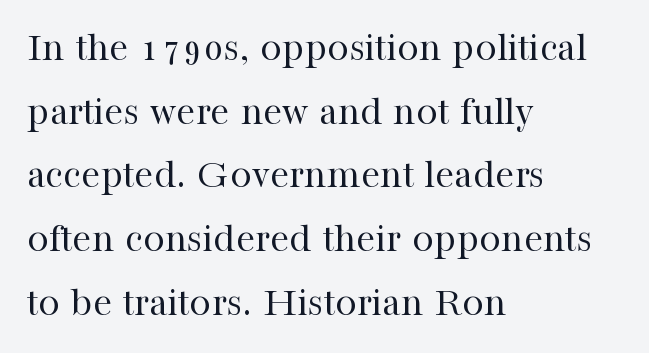
Q: Is the text bold? A: No.
Q: Is the text italic (slanted)? A: No, it is upright.
Q: Is the typeface a serif or a sans-serif typeface? A: Serif.
Q: Is the text underlined? A: No.
Q: How is the paragraph aligned? A: Left-aligned.
Q: Is the spacing between letters normal or unusually wide? A: Normal.
Q: Is the spacing between lines tight, normal or loose? A: Normal.
Q: Width (condensed, normal, or wide)? A: Normal.
Q: Stroke contrast? A: High.
Q: x-height? A: Medium.
Q: Monospaced? A: No.
